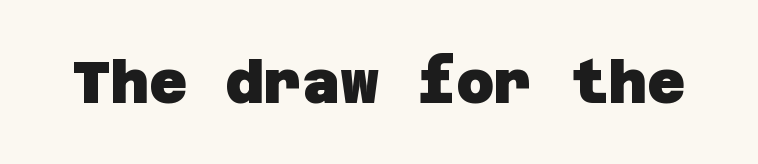
Q: Is the text bold? A: Yes.
Q: Is the typeface a serif or a sans-serif typeface? A: Sans-serif.
Q: Is the text underlined? A: No.
Q: Is the spacing between letters normal or unusually wide? A: Normal.
Q: Width (condensed, normal, or wide)? A: Normal.
Q: Stroke contrast? A: Low.
Q: x-height? A: Large.
